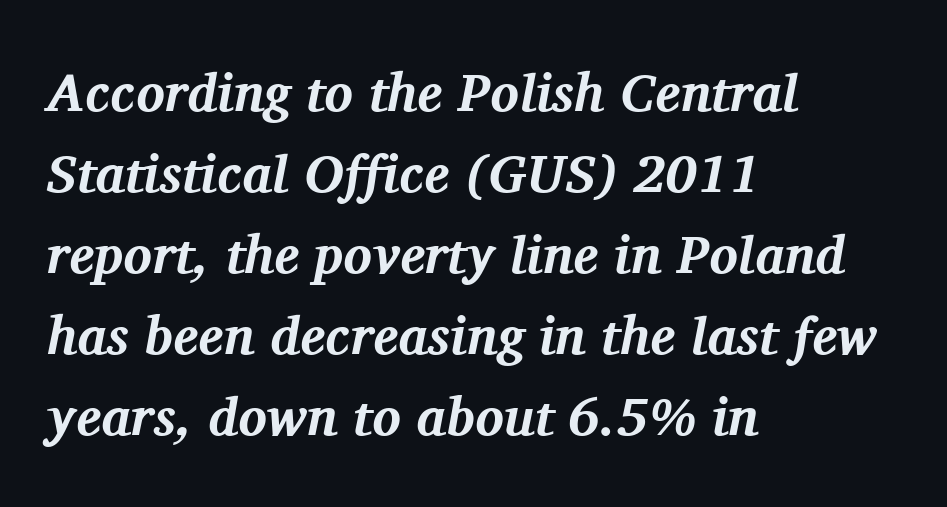
Q: Is the text bold? A: Yes.
Q: Is the text italic (slanted)? A: Yes, it leans right by about 11 degrees.
Q: Is the typeface a serif or a sans-serif typeface? A: Serif.
Q: Is the text underlined? A: No.
Q: How is the paragraph aligned? A: Left-aligned.
Q: Is the spacing between letters normal or unusually wide? A: Normal.
Q: Is the spacing between lines tight, normal or loose? A: Normal.
Q: Width (condensed, normal, or wide)? A: Normal.
Q: Stroke contrast? A: Medium.
Q: x-height? A: Medium.
Q: Monospaced? A: No.
